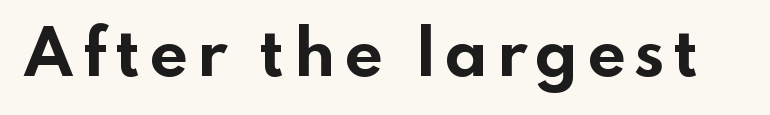
This sample has the flowing, uneven cadence of proportional lettering. Examine the stroke ends and you'll find no serifs. Descender tails drop into unmarked territory. Emphasis by weight is at full strength: bold. Unlike italic type, these characters show no tilt at all.
